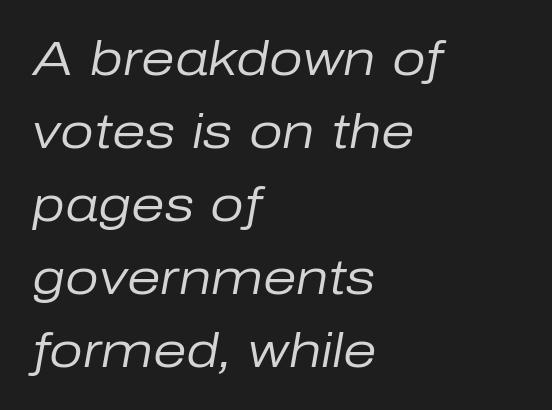
The image shows 48 px regular-weight type, italic (leaning right); set left-aligned, normal line spacing (1.52x), normal letter spacing, not underlined; low stroke contrast and a medium x-height.
